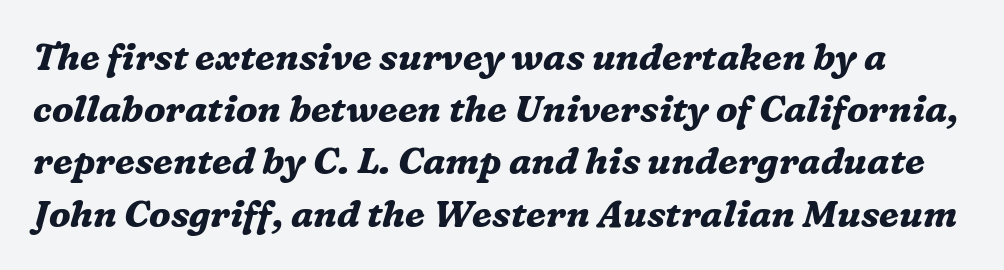
Q: Is the text bold? A: Yes.
Q: Is the text italic (slanted)? A: Yes, it leans right by about 16 degrees.
Q: Is the typeface a serif or a sans-serif typeface? A: Serif.
Q: Is the text underlined? A: No.
Q: Is the spacing between letters normal or unusually wide? A: Normal.
Q: Is the spacing between lines tight, normal or loose? A: Normal.
Q: Width (condensed, normal, or wide)? A: Normal.
Q: Stroke contrast? A: Medium.
Q: x-height? A: Medium.
Q: Monospaced? A: No.
